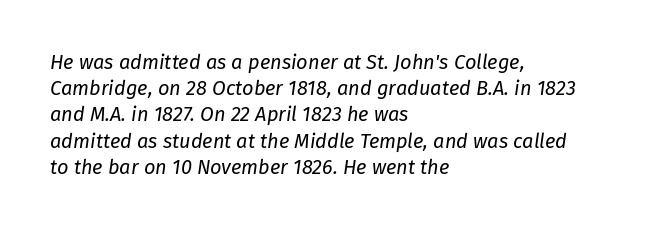
This rendering uses left alignment, leaving the right contour irregular. These lines sit exactly where default settings would place them. The letters look calm and open, with moderate or lighter stems. Notice how the stems are inclined rather than vertical — that's the hallmark of italics. Glyph-to-glyph distance matches everyday printed text. The passage shown is not underscored anywhere.
